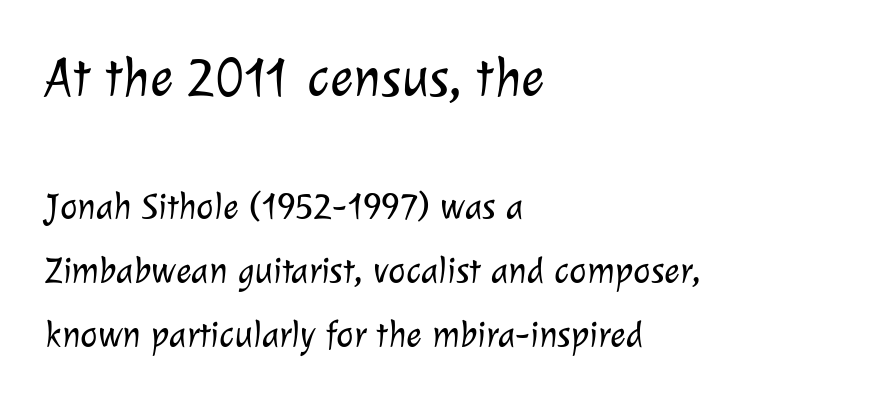
Q: Is the text bold? A: No.
Q: Is the typeface a serif or a sans-serif typeface? A: Sans-serif.
Q: Is the text underlined? A: No.
Q: How is the paragraph aligned? A: Left-aligned.
Q: Is the spacing between letters normal or unusually wide? A: Normal.
Q: Which block of text is set in a larger size, the first (top) or the second (bottom)? A: The first (top) one.
Q: Width (condensed, normal, or wide)? A: Normal.
Q: Stroke contrast? A: Low.
Q: x-height? A: Medium.
Q: Monospaced? A: No.
